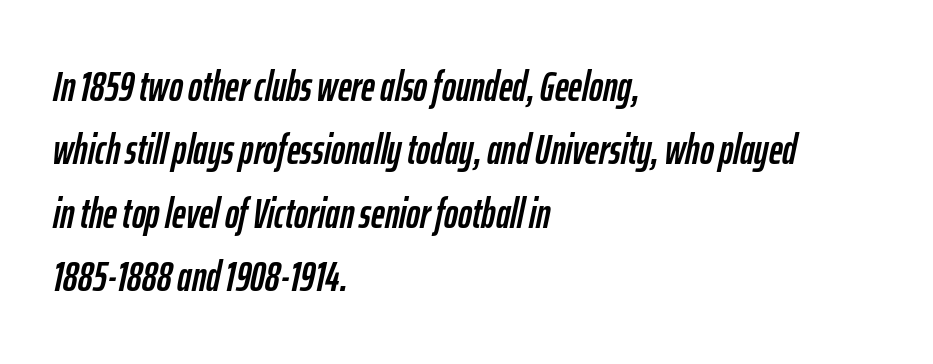
Q: Is the text italic (slanted)? A: Yes, it leans right by about 12 degrees.
Q: Is the text underlined? A: No.
Q: How is the paragraph aligned? A: Left-aligned.
Q: Is the spacing between letters normal or unusually wide? A: Normal.
Q: Is the spacing between lines tight, normal or loose? A: Normal.
Q: Width (condensed, normal, or wide)? A: Condensed.
Q: Stroke contrast? A: Low.
Q: x-height? A: Medium.
Q: Monospaced? A: No.
